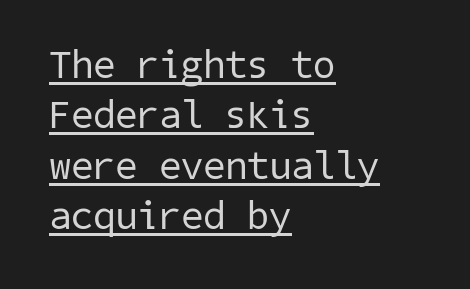
Nobody touched the tracking dial on this one. Visually the block forms a straight wall on the left and a jagged coastline on the right. The face used here is a sans, in the tradition of grotesques and geometrics. Vertically, the passage feels balanced, rows spaced as you'd expect.
